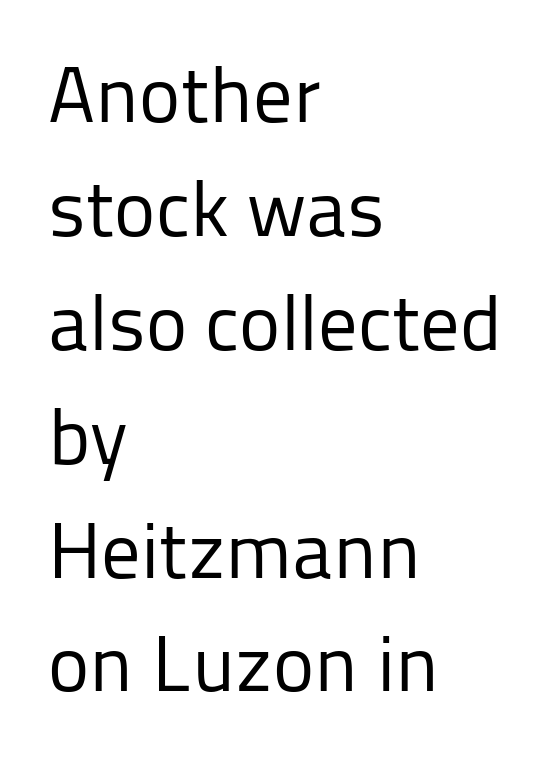
Nobody drew a line under any word here. Compared with typical body copy, the letter spacing here is the same. Is there any slant? The stems are plumb. Stroke mass is kept to a normal reading level or below. These lines stack with their left ends in a neat column.
